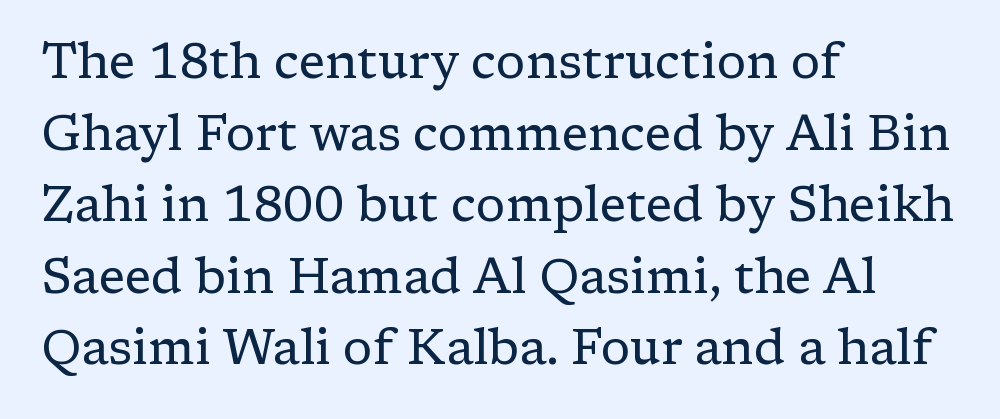
{"serif": "yes", "italic": "no", "bold": "no", "weight": "regular", "width": "normal", "stroke_contrast": "low", "x_height": "medium", "monospaced": "no", "underline": "no", "align": "left", "line_spacing": "normal", "line_spacing_ratio": 1.46, "letter_spacing": "normal", "letter_spacing_em": 0.0, "glyph_px": 49}
